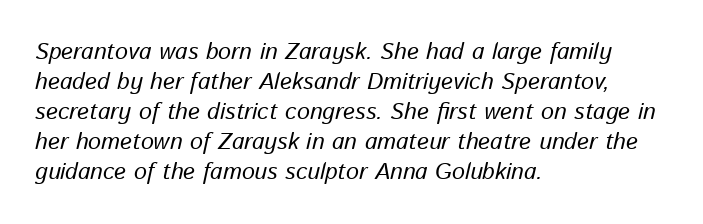
Q: Is the text bold? A: No.
Q: Is the text italic (slanted)? A: Yes, it leans right by about 13 degrees.
Q: Is the text underlined? A: No.
Q: How is the paragraph aligned? A: Left-aligned.
Q: Is the spacing between letters normal or unusually wide? A: Normal.
Q: Is the spacing between lines tight, normal or loose? A: Normal.
